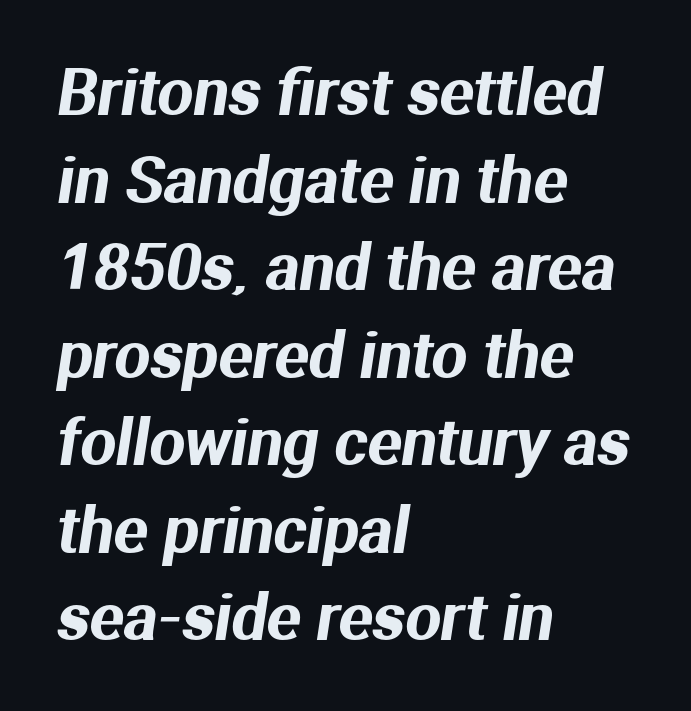
{"serif": "no", "width": "normal", "stroke_contrast": "medium", "x_height": "medium", "monospaced": "no", "underline": "no", "align": "left", "line_spacing": "normal", "line_spacing_ratio": 1.39, "letter_spacing": "normal", "letter_spacing_em": 0.0, "glyph_px": 63}
